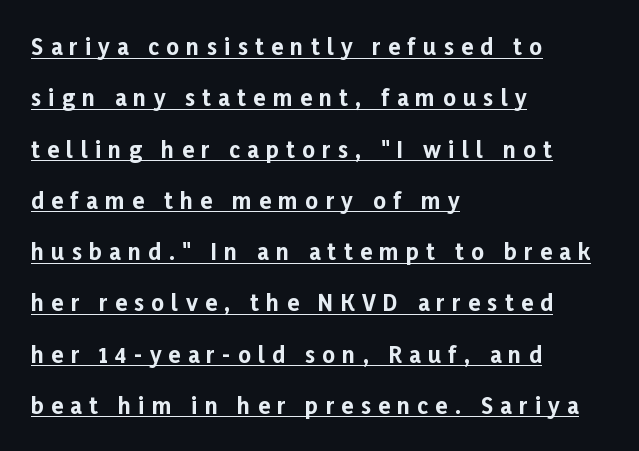
{"italic": "no", "bold": "yes", "underline": "yes", "align": "left", "line_spacing": "loose", "line_spacing_ratio": 2.33, "letter_spacing": "wide", "letter_spacing_em": 0.33, "glyph_px": 22}
